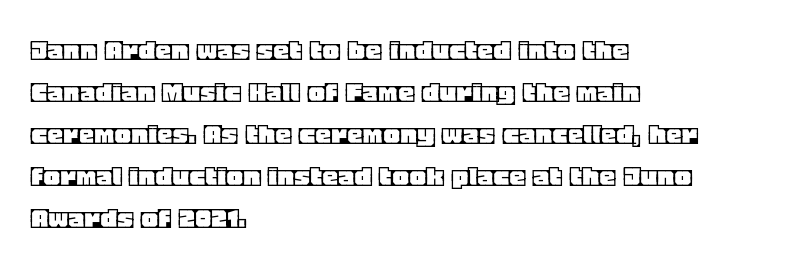
Is there any slant? The stems are plumb. Glance below the letters and you will spot only blank space. Layout note: lines flush left. How would I describe the line gaps? Plain and ordinary. Default kerning and tracking; the words read as compact shapes.
